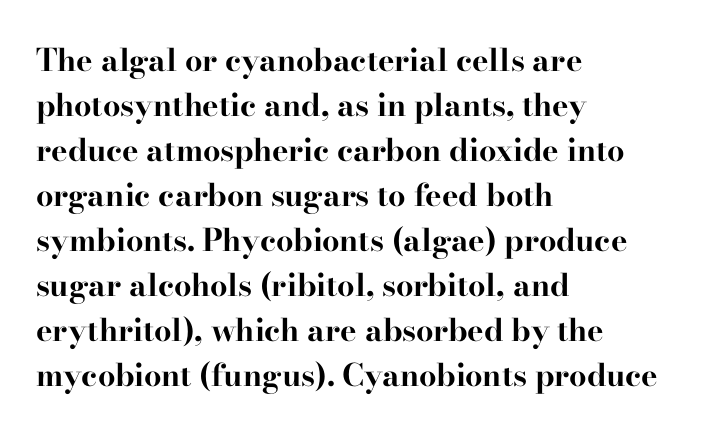
Q: Is the text bold? A: Yes.
Q: Is the text italic (slanted)? A: No, it is upright.
Q: Is the typeface a serif or a sans-serif typeface? A: Serif.
Q: Is the text underlined? A: No.
Q: How is the paragraph aligned? A: Left-aligned.
Q: Is the spacing between letters normal or unusually wide? A: Normal.
Q: Is the spacing between lines tight, normal or loose? A: Normal.
Q: Width (condensed, normal, or wide)? A: Wide.
Q: Stroke contrast? A: High.
Q: x-height? A: Small.
Q: Monospaced? A: No.
